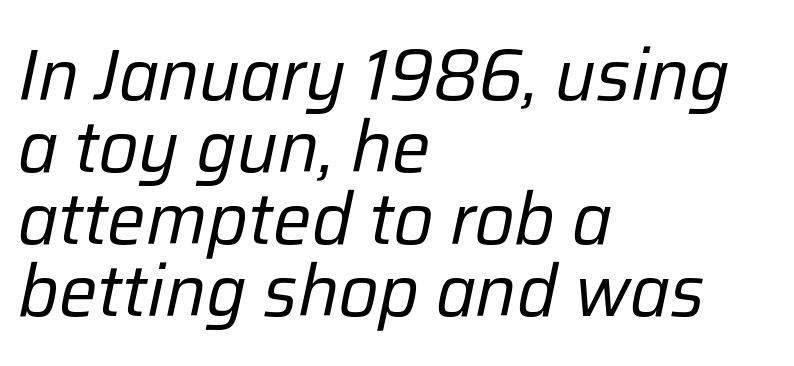
{"italic": "yes", "lean": "right", "slant_degrees": 12, "bold": "no", "weight": "regular", "width": "normal", "stroke_contrast": "low", "x_height": "medium", "monospaced": "no", "underline": "no", "align": "left", "line_spacing": "tight", "line_spacing_ratio": 1.0, "letter_spacing": "normal", "letter_spacing_em": 0.0, "glyph_px": 72}
